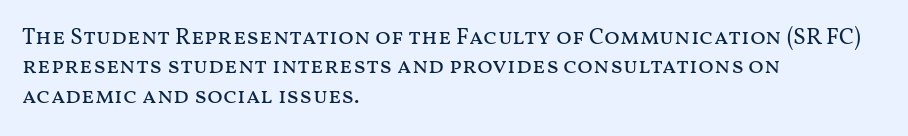
The image shows 23 px text type, upright; set left-aligned, normal line spacing (1.28x), normal letter spacing, not underlined.
